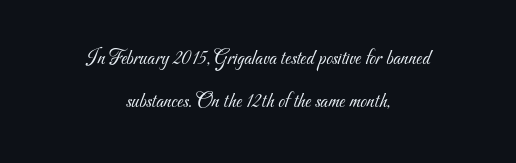
Q: Is the text bold? A: No.
Q: Is the text underlined? A: No.
Q: How is the paragraph aligned? A: Centered.
Q: Is the spacing between letters normal or unusually wide? A: Normal.
Q: Is the spacing between lines tight, normal or loose? A: Loose.
